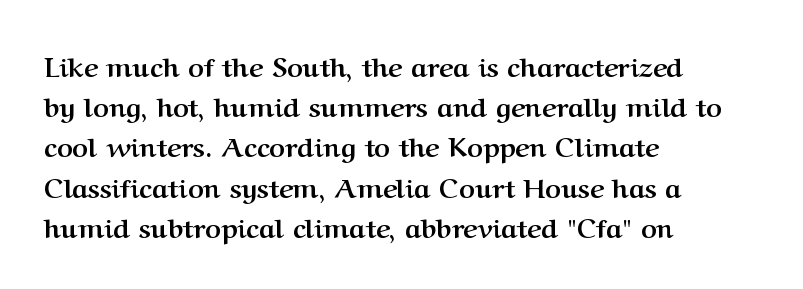
Q: Is the text bold? A: Yes.
Q: Is the text italic (slanted)? A: No, it is upright.
Q: Is the text underlined? A: No.
Q: How is the paragraph aligned? A: Left-aligned.
Q: Is the spacing between letters normal or unusually wide? A: Normal.
Q: Is the spacing between lines tight, normal or loose? A: Normal.
